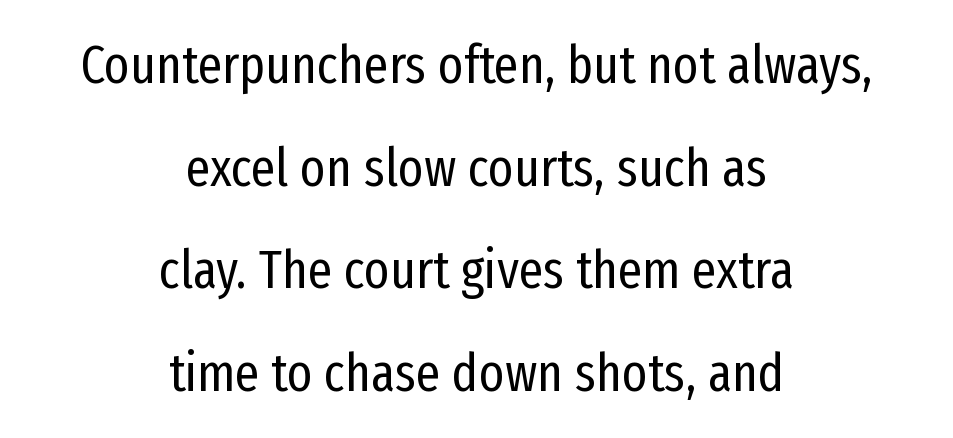
The image shows 54 px regular-weight, condensed sans-serif type, upright; set centered, loose line spacing (1.9x), normal letter spacing, not underlined; low stroke contrast and a medium x-height.
